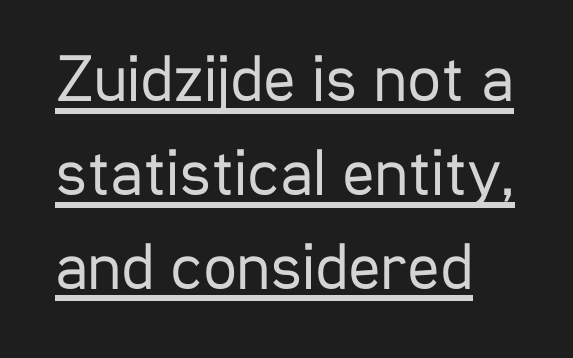
In terms of letterform style, serifs are entirely absent. The weight would be labelled regular, book, light, or lighter still. Each new line begins a customary step beneath the previous one. Look at the tracking — it's just the regular setting, nothing added. Think of a printed novel: that variable character pitch is what you see here. The type sits square on the baseline with zero lean.
